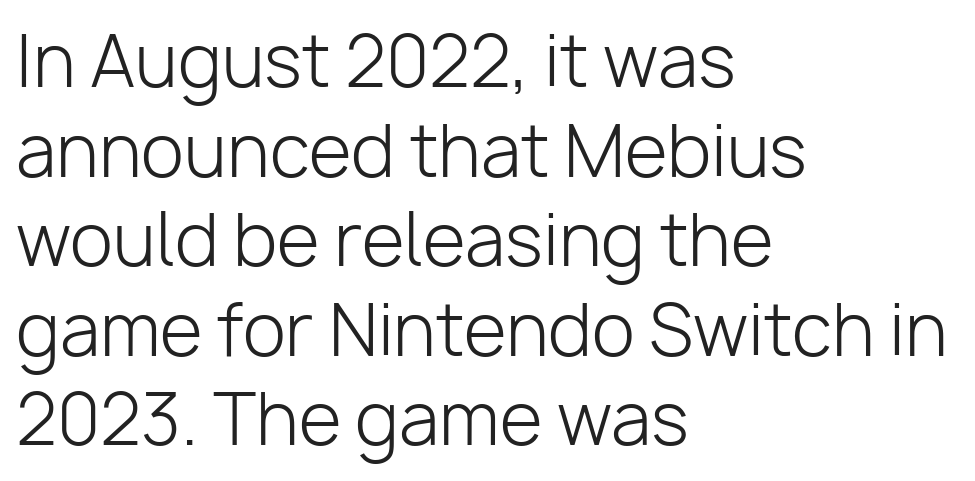
The image shows 70 px light sans-serif type, upright; set left-aligned, normal line spacing (1.28x), normal letter spacing, not underlined; low stroke contrast and a medium x-height.
